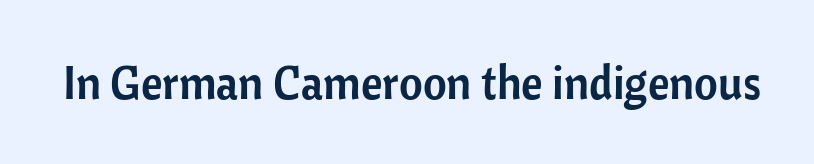
The image shows 46 px sans-serif type, upright; set normal letter spacing, not underlined; low stroke contrast and a medium x-height.
